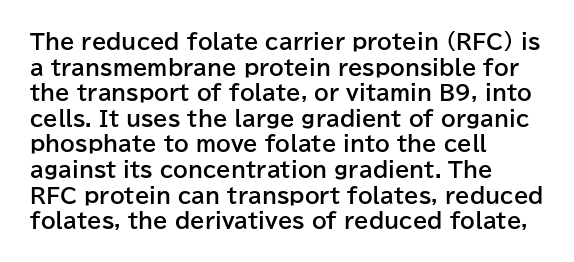
Is there any slant? The stems are plumb. The zone under the glyphs is completely vacant. Caption: bold face, heavy strokes. Each word holds together tightly as a unit, with standard inter-letter gaps. Does the copy run flush right? No — it runs flush left.
